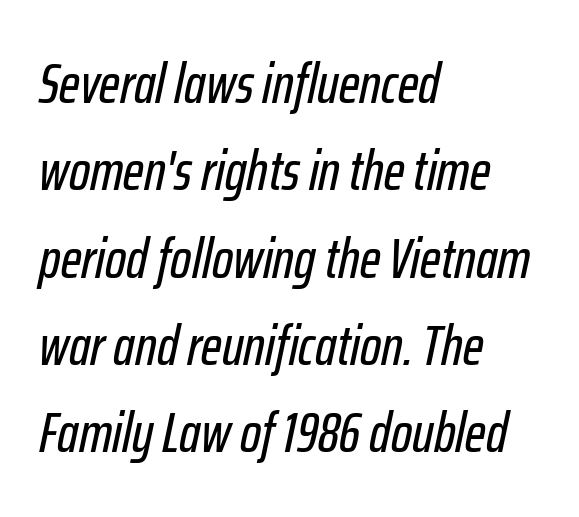
The image shows 56 px condensed type, italic (leaning right); set left-aligned, normal line spacing (1.56x), normal letter spacing, not underlined; low stroke contrast and a medium x-height.
